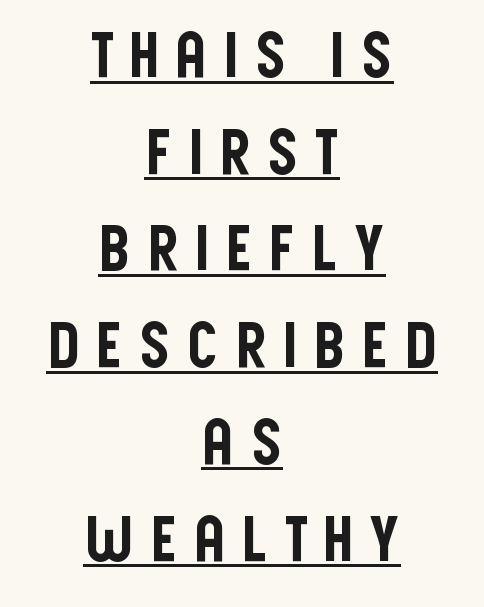
The font's upright variant was chosen for this text. What decoration does the sample have? An underline. This rendering widens character spacing well past its baseline value. You could not count columns in this text — the font is proportionally spaced. Line starts and ends both wander, symmetrically. Does the leading feel generous? No, just average.
